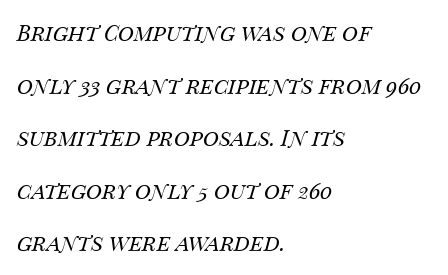
Q: Is the text bold? A: No.
Q: Is the text italic (slanted)? A: Yes, it leans right by about 14 degrees.
Q: Is the text underlined? A: No.
Q: How is the paragraph aligned? A: Left-aligned.
Q: Is the spacing between letters normal or unusually wide? A: Normal.
Q: Is the spacing between lines tight, normal or loose? A: Loose.
